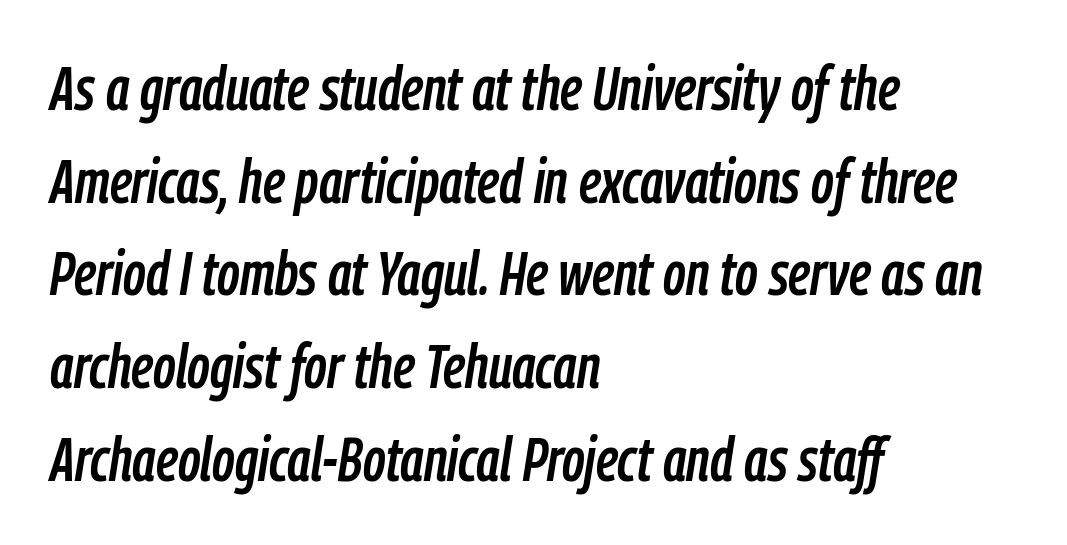
{"italic": "yes", "lean": "right", "slant_degrees": 9, "width": "condensed", "stroke_contrast": "low", "x_height": "medium", "monospaced": "no", "underline": "no", "align": "left", "line_spacing": "normal", "line_spacing_ratio": 1.52, "letter_spacing": "normal", "letter_spacing_em": 0.0, "glyph_px": 61}
